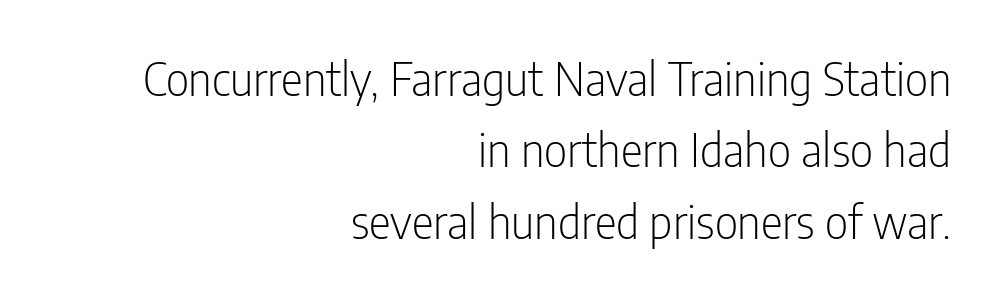
The image shows 46 px light, condensed sans-serif type, upright; set right-aligned, normal line spacing (1.55x), normal letter spacing, not underlined; low stroke contrast and a medium x-height.
